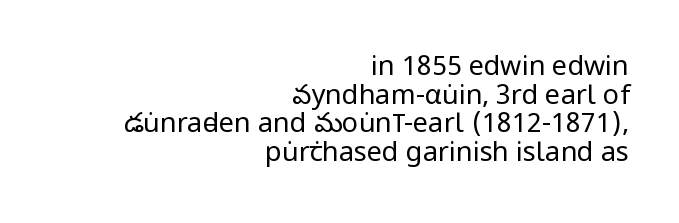
Q: Is the text bold? A: No.
Q: Is the text italic (slanted)? A: No, it is upright.
Q: Is the text underlined? A: No.
Q: How is the paragraph aligned? A: Right-aligned.
Q: Is the spacing between letters normal or unusually wide? A: Normal.
Q: Is the spacing between lines tight, normal or loose? A: Tight.
